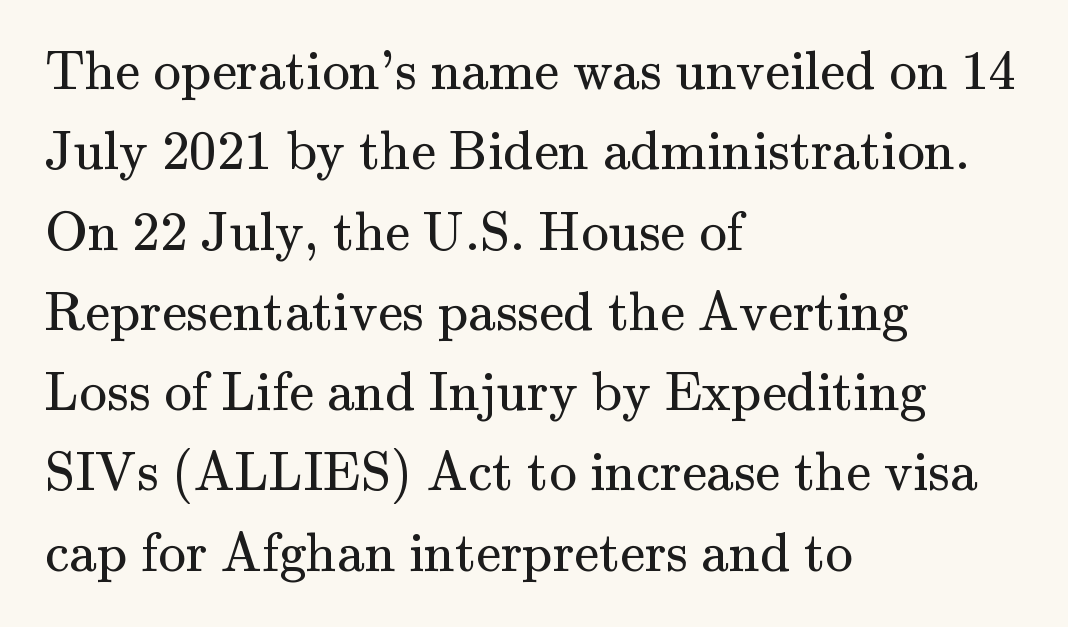
{"serif": "yes", "italic": "no", "bold": "no", "weight": "regular", "width": "normal", "stroke_contrast": "medium", "x_height": "small", "monospaced": "no", "underline": "no", "align": "left", "line_spacing": "normal", "line_spacing_ratio": 1.46, "letter_spacing": "normal", "letter_spacing_em": 0.0, "glyph_px": 55}
